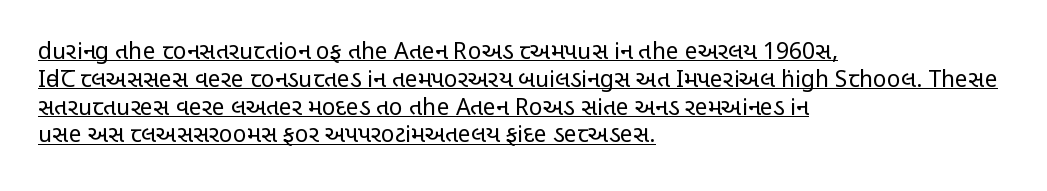
{"italic": "no", "bold": "no", "underline": "yes", "align": "left", "line_spacing_ratio": 1.21, "letter_spacing": "normal", "letter_spacing_em": 0.0, "glyph_px": 23}
